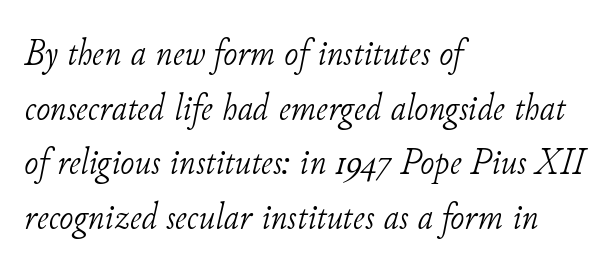
{"serif": "yes", "italic": "yes", "lean": "right", "slant_degrees": 11, "bold": "no", "weight": "light", "width": "normal", "stroke_contrast": "low", "x_height": "small", "monospaced": "no", "underline": "no", "align": "left", "line_spacing": "normal", "line_spacing_ratio": 1.44, "letter_spacing": "normal", "letter_spacing_em": 0.0, "glyph_px": 38}
